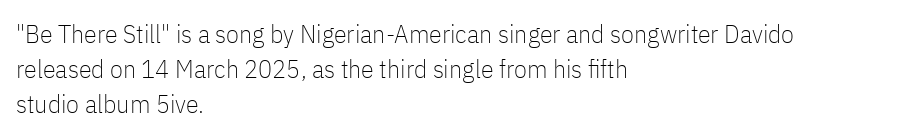
The strip under each line holds only bare page. Short note: letters normally spaced. The axis of the letterforms is exactly vertical. Line spacing here is normal. The rendering anchors every line to the left-hand side.
